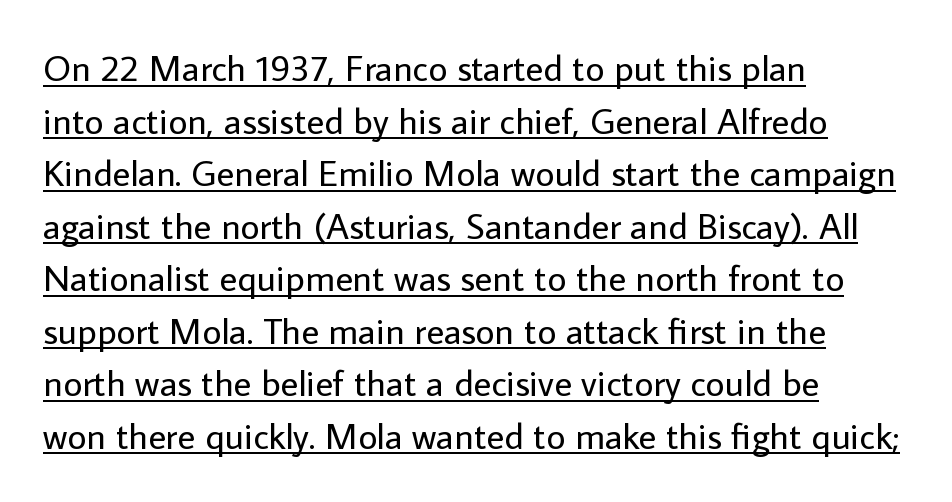
Q: Is the text bold? A: No.
Q: Is the text italic (slanted)? A: No, it is upright.
Q: Is the typeface a serif or a sans-serif typeface? A: Sans-serif.
Q: Is the text underlined? A: Yes.
Q: How is the paragraph aligned? A: Left-aligned.
Q: Is the spacing between letters normal or unusually wide? A: Normal.
Q: Is the spacing between lines tight, normal or loose? A: Normal.
Q: Width (condensed, normal, or wide)? A: Normal.
Q: Stroke contrast? A: Low.
Q: x-height? A: Medium.
Q: Monospaced? A: No.
